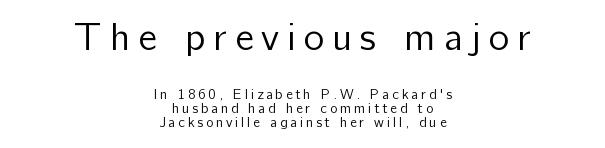
{"serif": "no", "italic": "no", "bold": "no", "weight": "regular", "width": "normal", "stroke_contrast": "low", "x_height": "medium", "monospaced": "no", "underline": "no", "align": "center", "line_spacing": "tight", "line_spacing_ratio": 0.98, "letter_spacing": "wide", "letter_spacing_em": 0.2, "larger_block": "first", "size_ratio": 2.79, "glyph_px": 39}
